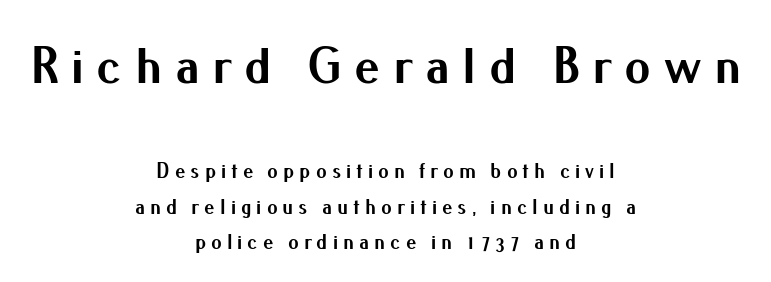
Is there much room between lines? A standard amount, neither cramped nor airy. Bigger letters appear in the top chunk; the bottom chunk is reduced. A sans-serif font was chosen for this passage. Weight: bold.
